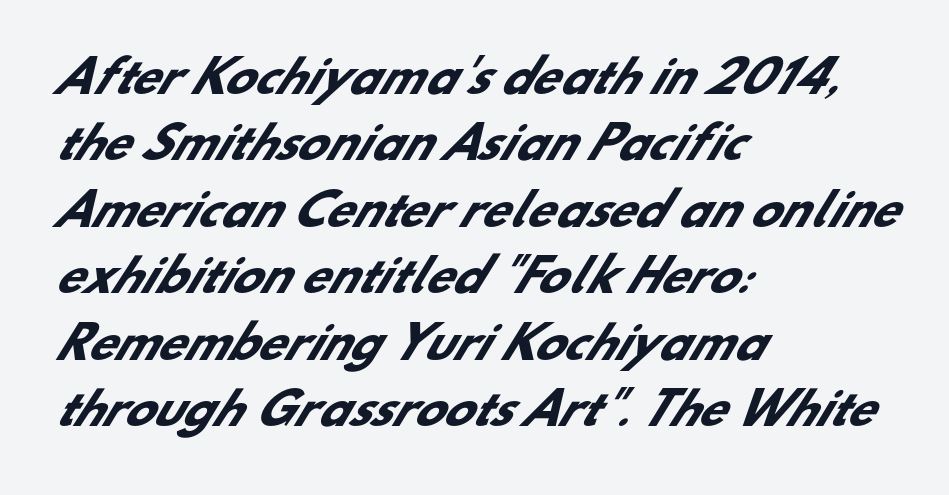
Q: Is the text bold? A: Yes.
Q: Is the typeface a serif or a sans-serif typeface? A: Sans-serif.
Q: Is the text underlined? A: No.
Q: How is the paragraph aligned? A: Left-aligned.
Q: Is the spacing between letters normal or unusually wide? A: Normal.
Q: Is the spacing between lines tight, normal or loose? A: Normal.
Q: Width (condensed, normal, or wide)? A: Normal.
Q: Stroke contrast? A: Low.
Q: x-height? A: Small.
Q: Monospaced? A: No.
